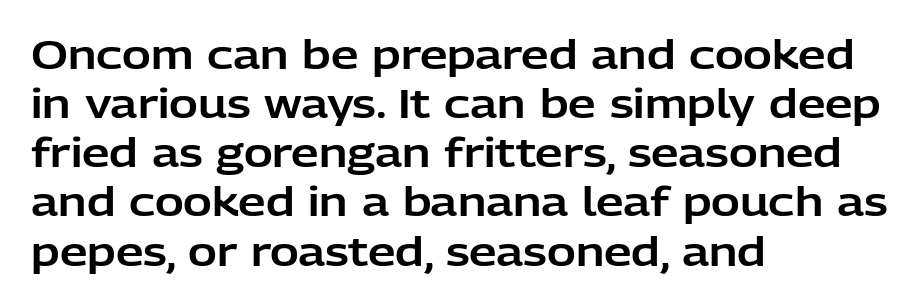
The image shows 39 px sans-serif type, upright; set left-aligned, normal line spacing (1.26x), normal letter spacing, not underlined; low stroke contrast and a medium x-height.
